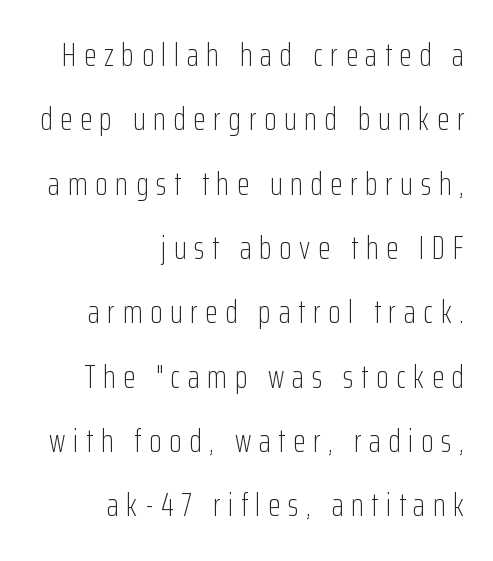
Q: Is the text bold? A: No.
Q: Is the text italic (slanted)? A: No, it is upright.
Q: Is the typeface a serif or a sans-serif typeface? A: Sans-serif.
Q: Is the text underlined? A: No.
Q: How is the paragraph aligned? A: Right-aligned.
Q: Is the spacing between letters normal or unusually wide? A: Unusually wide.
Q: Is the spacing between lines tight, normal or loose? A: Loose.
Q: Width (condensed, normal, or wide)? A: Condensed.
Q: Stroke contrast? A: Low.
Q: x-height? A: Medium.
Q: Monospaced? A: No.
